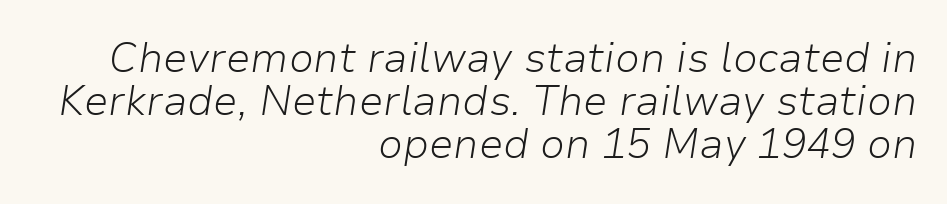
Q: Is the text bold? A: No.
Q: Is the text italic (slanted)? A: Yes, it leans right by about 9 degrees.
Q: Is the text underlined? A: No.
Q: How is the paragraph aligned? A: Right-aligned.
Q: Is the spacing between letters normal or unusually wide? A: Normal.
Q: Is the spacing between lines tight, normal or loose? A: Tight.
Q: Width (condensed, normal, or wide)? A: Normal.
Q: Stroke contrast? A: Low.
Q: x-height? A: Medium.
Q: Monospaced? A: No.
